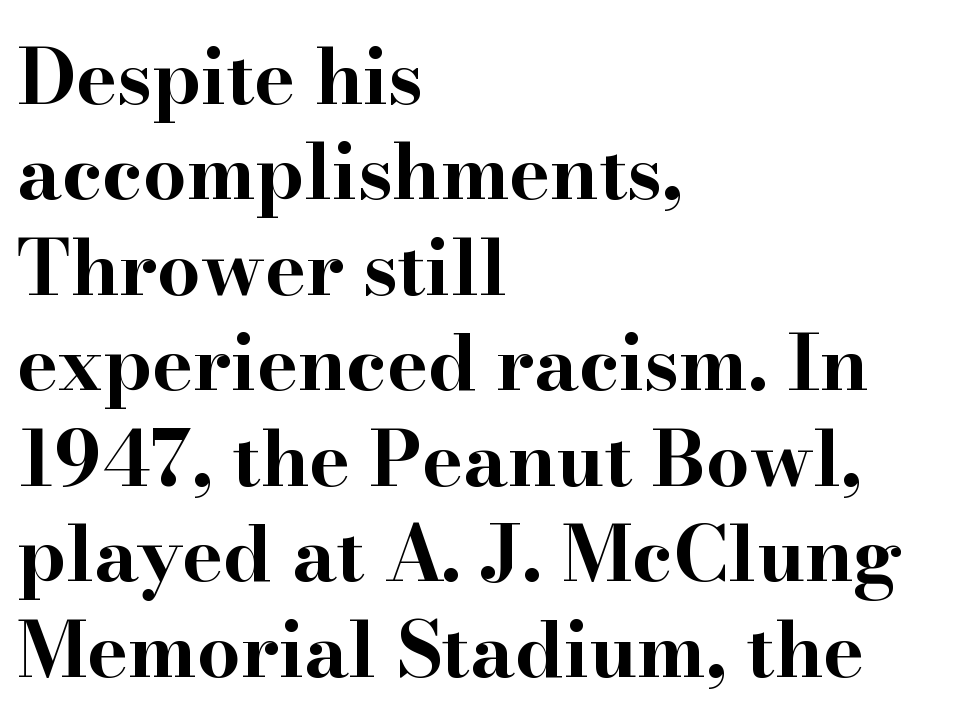
{"serif": "yes", "italic": "no", "bold": "yes", "weight": "bold", "width": "wide", "stroke_contrast": "high", "x_height": "small", "monospaced": "no", "underline": "no", "align": "left", "line_spacing_ratio": 1.24, "letter_spacing": "normal", "letter_spacing_em": 0.0, "glyph_px": 77}
